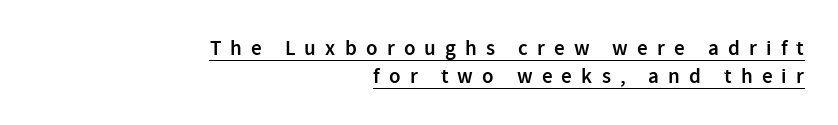
Display-style spreading of the glyphs; the letterfit is very open. This block has exactly the height ordinary leading produces. The glyphs are accompanied by a horizontal stroke just below them. Layout note: lines flush right.
